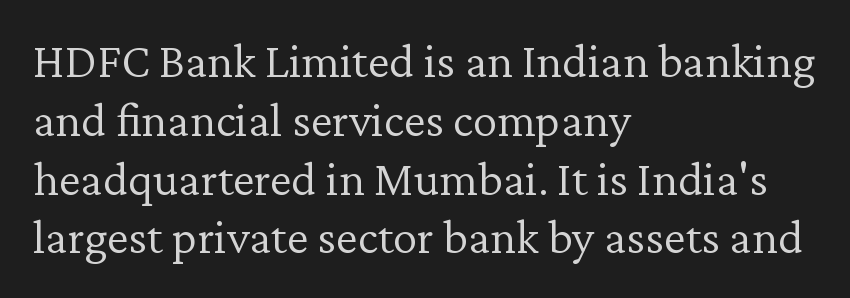
Q: Is the text bold? A: No.
Q: Is the text italic (slanted)? A: No, it is upright.
Q: Is the typeface a serif or a sans-serif typeface? A: Serif.
Q: Is the text underlined? A: No.
Q: How is the paragraph aligned? A: Left-aligned.
Q: Is the spacing between letters normal or unusually wide? A: Normal.
Q: Width (condensed, normal, or wide)? A: Normal.
Q: Stroke contrast? A: Low.
Q: x-height? A: Medium.
Q: Monospaced? A: No.
